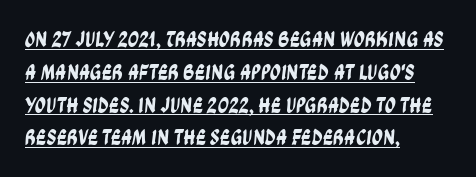
The image shows 22 px text type; set left-aligned, normal line spacing (1.49x), normal letter spacing, underlined.
